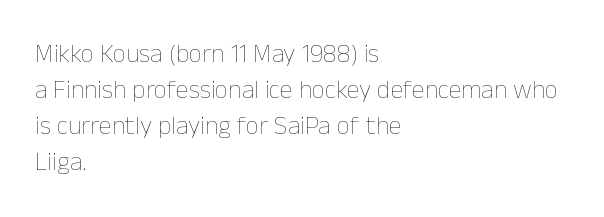
{"italic": "no", "bold": "no", "underline": "no", "align": "left", "line_spacing": "normal", "line_spacing_ratio": 1.39, "letter_spacing": "normal", "letter_spacing_em": 0.0, "glyph_px": 26}
